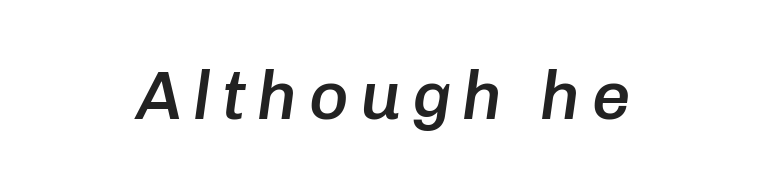
Q: Is the text bold? A: Semi-bold.
Q: Is the text italic (slanted)? A: Yes, it leans right by about 8 degrees.
Q: Is the text underlined? A: No.
Q: Width (condensed, normal, or wide)? A: Normal.
Q: Stroke contrast? A: Low.
Q: x-height? A: Medium.
Q: Monospaced? A: No.
